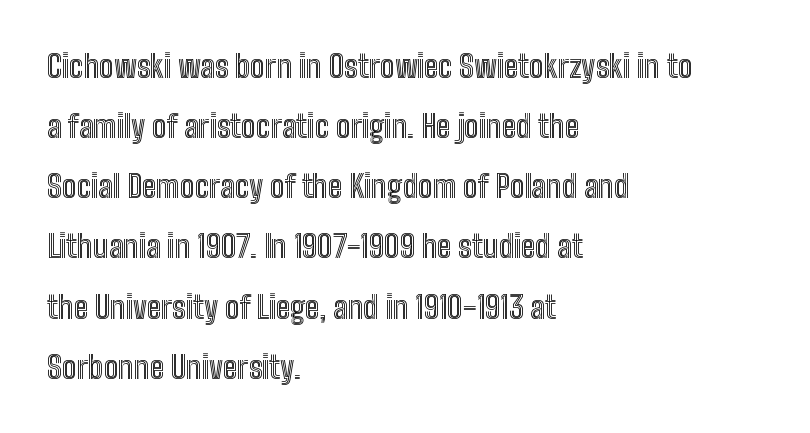
{"italic": "no", "width": "condensed", "x_height": "medium", "monospaced": "no", "underline": "no", "align": "left", "line_spacing": "loose", "line_spacing_ratio": 1.94, "letter_spacing": "normal", "letter_spacing_em": 0.0, "glyph_px": 31}
